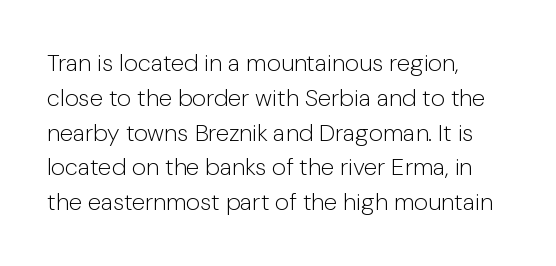
The image shows 24 px text type, upright; set left-aligned, normal line spacing (1.45x), normal letter spacing, not underlined.
